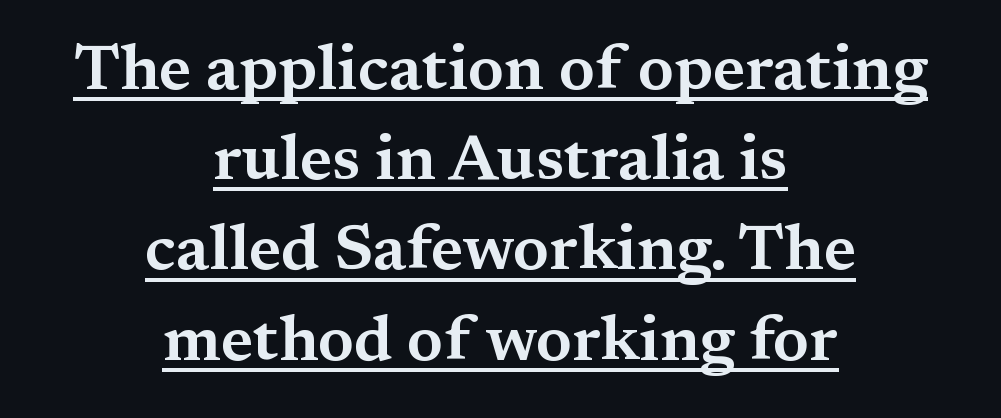
The image shows 64 px wide serif type, upright; set centered, normal line spacing (1.41x), normal letter spacing, underlined; medium stroke contrast and a medium x-height.
